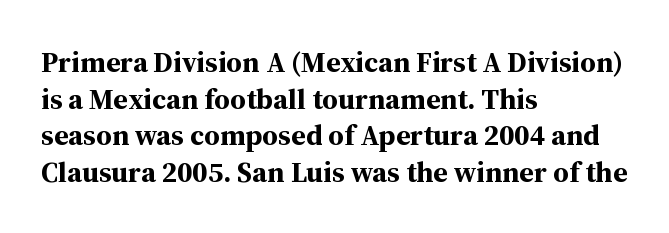
{"serif": "yes", "italic": "no", "bold": "yes", "weight": "bold", "width": "normal", "stroke_contrast": "medium", "x_height": "medium", "monospaced": "no", "underline": "no", "align": "left", "line_spacing": "normal", "line_spacing_ratio": 1.26, "letter_spacing": "normal", "letter_spacing_em": 0.0, "glyph_px": 29}
